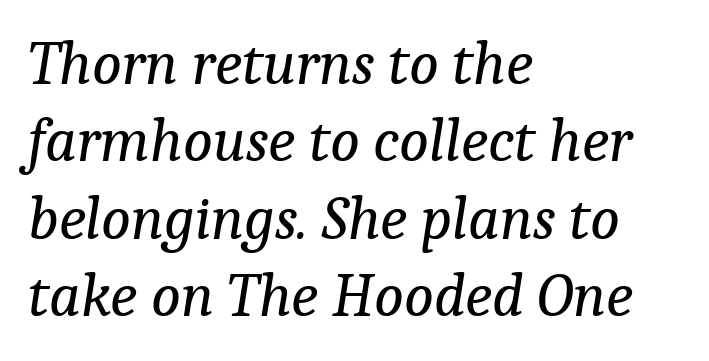
Q: Is the text bold? A: No.
Q: Is the text italic (slanted)? A: Yes, it leans right by about 9 degrees.
Q: Is the typeface a serif or a sans-serif typeface? A: Serif.
Q: Is the text underlined? A: No.
Q: How is the paragraph aligned? A: Left-aligned.
Q: Is the spacing between letters normal or unusually wide? A: Normal.
Q: Is the spacing between lines tight, normal or loose? A: Normal.
Q: Width (condensed, normal, or wide)? A: Normal.
Q: Stroke contrast? A: Low.
Q: x-height? A: Medium.
Q: Monospaced? A: No.
